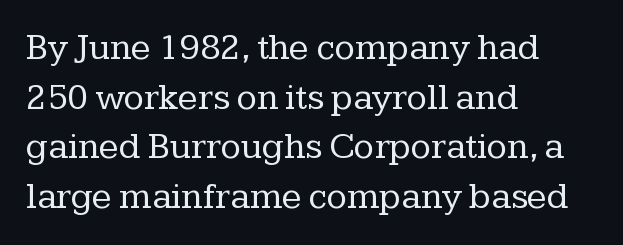
{"serif": "yes", "italic": "no", "bold": "no", "weight": "regular", "width": "normal", "stroke_contrast": "low", "x_height": "medium", "monospaced": "no", "underline": "no", "align": "left", "line_spacing": "normal", "line_spacing_ratio": 1.34, "letter_spacing": "normal", "letter_spacing_em": 0.0, "glyph_px": 37}
